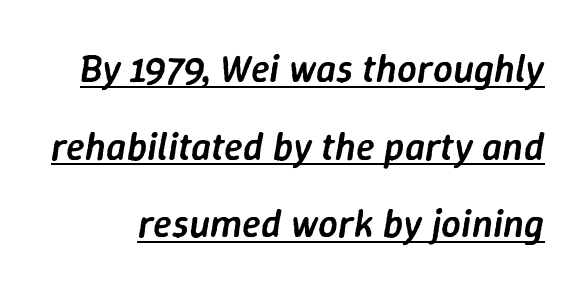
The image shows 39 px semibold type, italic (leaning right); set loose line spacing (1.99x), normal letter spacing, underlined; low stroke contrast and a medium x-height.
